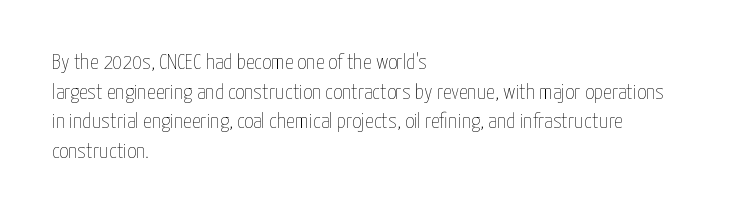
Unmarked baselines from the first word to the last. The designer left line spacing at the default. The rendering anchors every line to the left-hand side. The gaps between neighbouring characters are ordinary and unremarkable. The type sits square on the baseline with zero lean.
